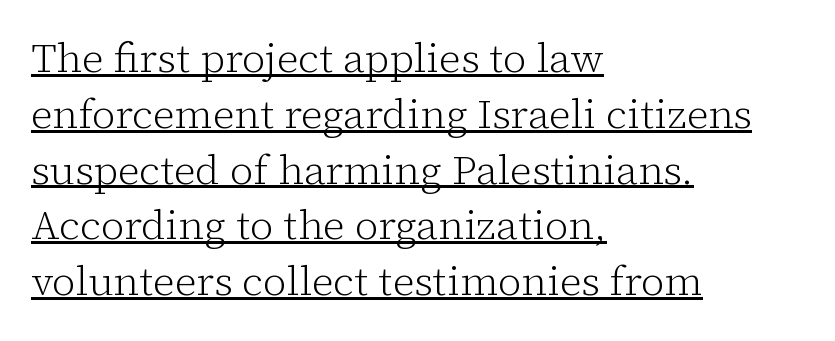
Characters follow at the spacing the type designer built in. Is there much room between lines? A standard amount, neither cramped nor airy. Honestly, the underline is the first thing you notice here. Italic? Not at all — the glyphs are vertical.
